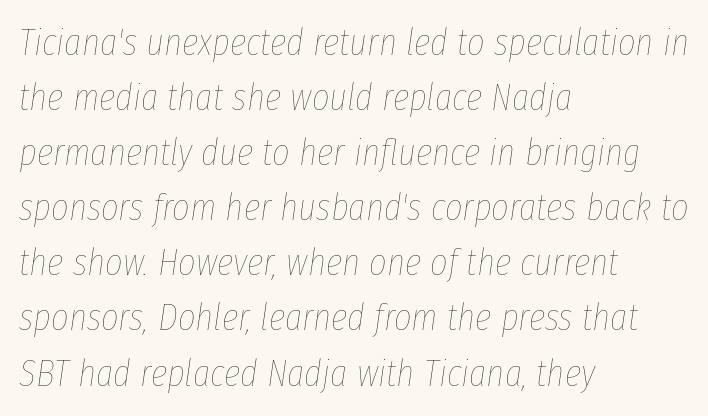
{"italic": "yes", "lean": "right", "slant_degrees": 8, "bold": "no", "weight": "thin", "width": "condensed", "stroke_contrast": "low", "x_height": "medium", "monospaced": "no", "underline": "no", "align": "left", "line_spacing": "normal", "line_spacing_ratio": 1.45, "letter_spacing": "normal", "letter_spacing_em": 0.0, "glyph_px": 38}
